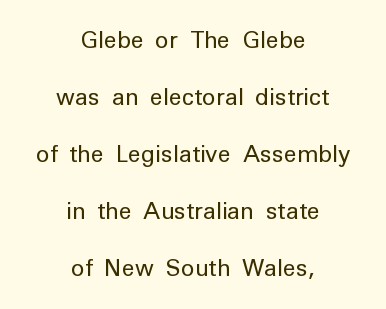
The image shows 23 px text type, upright; set centered, loose line spacing (2.48x), normal letter spacing, not underlined.
